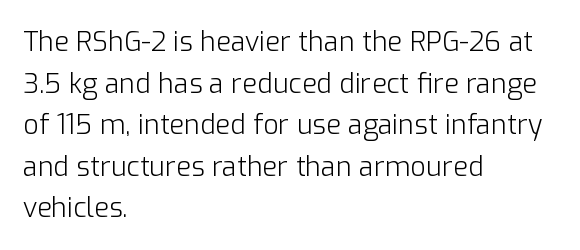
This sample uses an upright cut, with every glyph sitting square on the baseline. Lines of text with bare space underneath. The setting favours the left margin, as ordinary paragraphs usually do. Leading: standard. The typesetting does not lean heavy: it is not bold. You could call the tracking neutral — neither tight nor loose.
